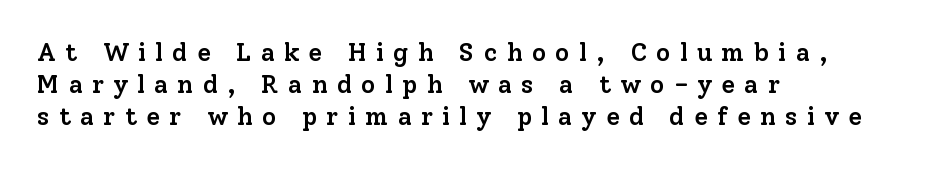
The image shows 25 px text type, upright; set left-aligned, normal line spacing (1.29x), unusually wide letter spacing (+0.37 em), not underlined.
